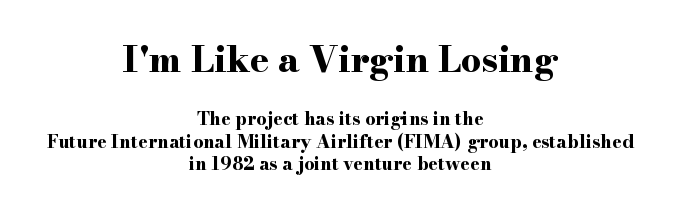
The image shows 36 px bold, wide serif type, upright; set centered, line spacing 1.24x, normal letter spacing, not underlined; the first (top) block is 2.0x larger; high stroke contrast and a small x-height.
